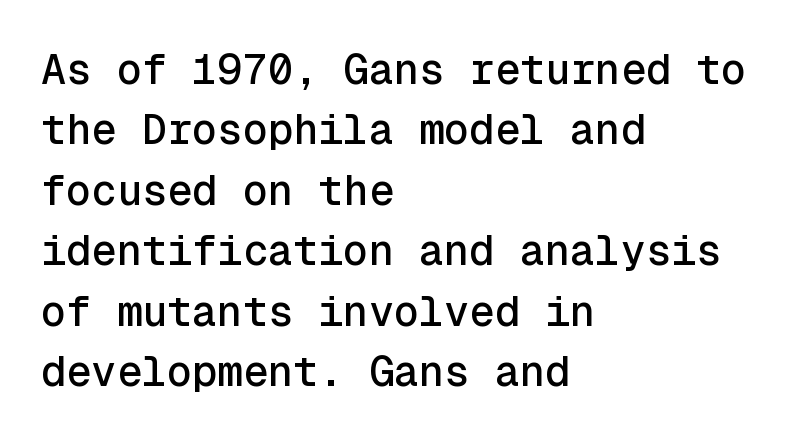
{"serif": "no", "italic": "no", "width": "normal", "x_height": "medium", "monospaced": "yes", "underline": "no", "align": "left", "line_spacing": "normal", "line_spacing_ratio": 1.44, "letter_spacing": "normal", "letter_spacing_em": 0.0, "glyph_px": 42}
